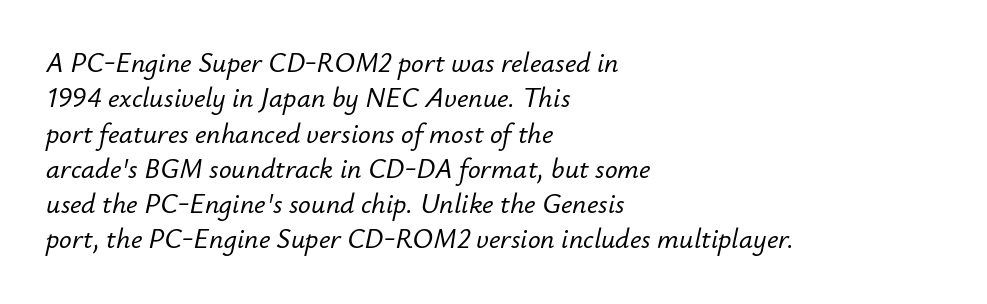
The image shows 28 px text type, italic (leaning right); set left-aligned, normal line spacing (1.26x), normal letter spacing, not underlined; low stroke contrast and a small x-height.
